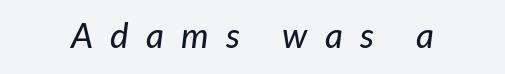
A typesetter would call this proportional, since set widths differ per character. It's the slanting kind of type. Compared with typical body copy, the letter spacing here is much looser. Quick note: underline off.
